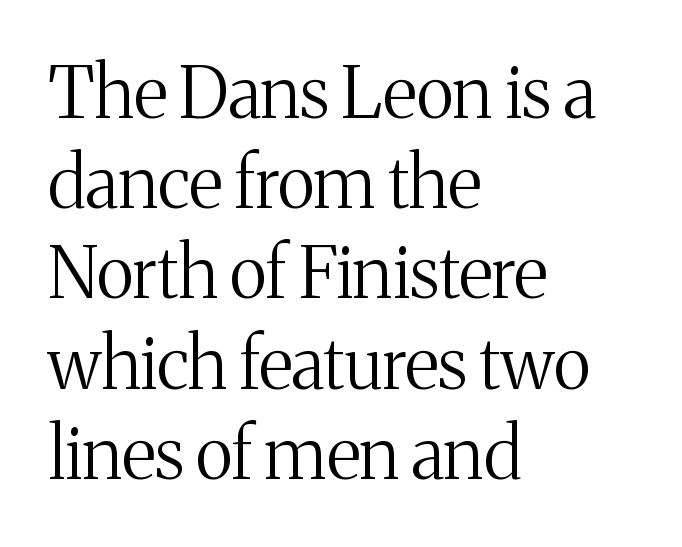
Q: Is the text bold? A: No.
Q: Is the text italic (slanted)? A: No, it is upright.
Q: Is the typeface a serif or a sans-serif typeface? A: Serif.
Q: Is the text underlined? A: No.
Q: How is the paragraph aligned? A: Left-aligned.
Q: Is the spacing between letters normal or unusually wide? A: Normal.
Q: Is the spacing between lines tight, normal or loose? A: Normal.
Q: Width (condensed, normal, or wide)? A: Normal.
Q: Stroke contrast? A: Medium.
Q: x-height? A: Medium.
Q: Monospaced? A: No.
